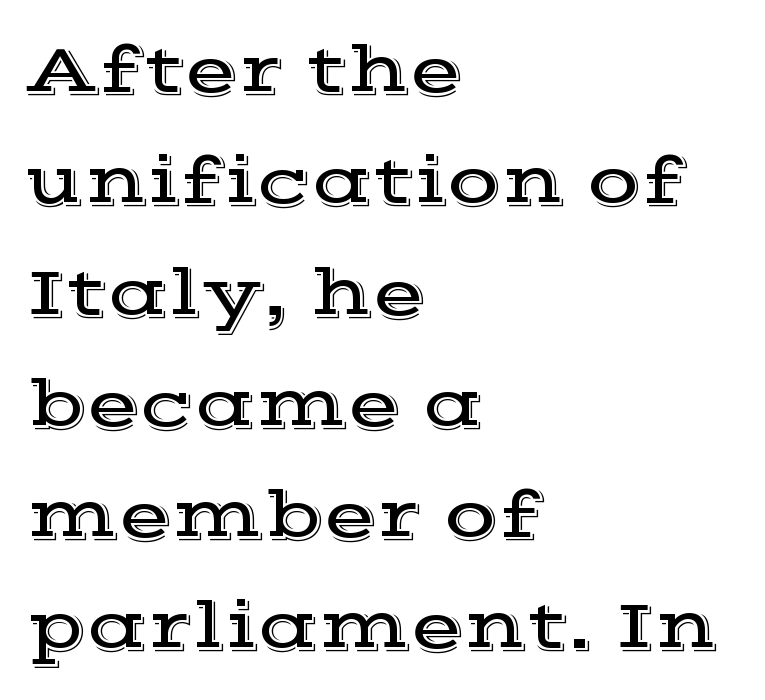
Q: Is the text italic (slanted)? A: No, it is upright.
Q: Is the typeface a serif or a sans-serif typeface? A: Serif.
Q: Is the text underlined? A: No.
Q: How is the paragraph aligned? A: Left-aligned.
Q: Is the spacing between letters normal or unusually wide? A: Normal.
Q: Is the spacing between lines tight, normal or loose? A: Normal.
Q: Width (condensed, normal, or wide)? A: Wide.
Q: x-height? A: Medium.
Q: Monospaced? A: No.
